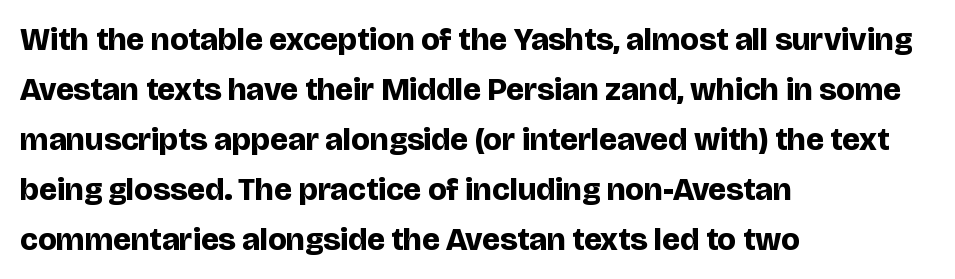
You can tell it's not italic because the verticals are truly vertical. Teacher's note: observe the even left margin — that is flush-left alignment. Decoration check: the copy has no underline. A typesetter would call this leading conventional body-copy spacing. Letterform terminals end flat and unadorned throughout the passage.
